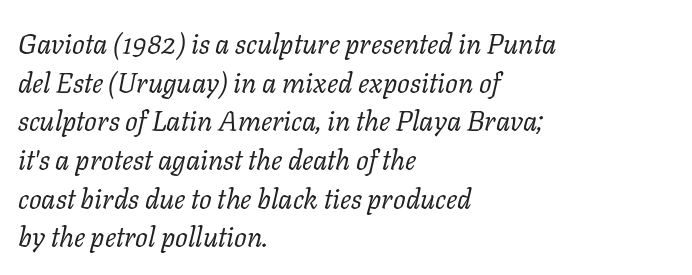
Q: Is the text bold? A: No.
Q: Is the text italic (slanted)? A: Yes, it leans right by about 11 degrees.
Q: Is the typeface a serif or a sans-serif typeface? A: Serif.
Q: Is the text underlined? A: No.
Q: How is the paragraph aligned? A: Left-aligned.
Q: Is the spacing between letters normal or unusually wide? A: Normal.
Q: Is the spacing between lines tight, normal or loose? A: Normal.
Q: Width (condensed, normal, or wide)? A: Normal.
Q: Stroke contrast? A: Low.
Q: x-height? A: Medium.
Q: Monospaced? A: No.
